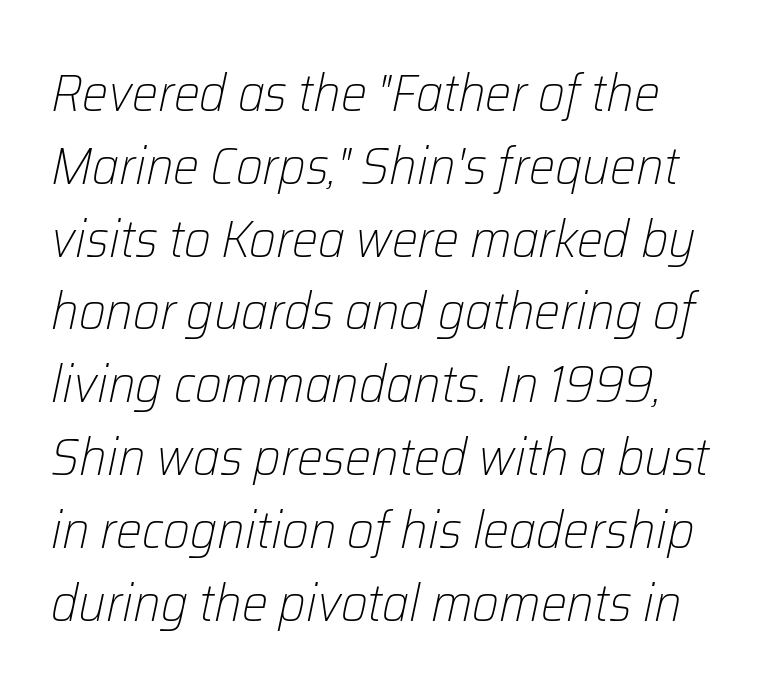
Q: Is the text bold? A: No.
Q: Is the text italic (slanted)? A: Yes, it leans right by about 12 degrees.
Q: Is the text underlined? A: No.
Q: Is the spacing between letters normal or unusually wide? A: Normal.
Q: Is the spacing between lines tight, normal or loose? A: Normal.
Q: Width (condensed, normal, or wide)? A: Normal.
Q: Stroke contrast? A: Low.
Q: x-height? A: Medium.
Q: Monospaced? A: No.
